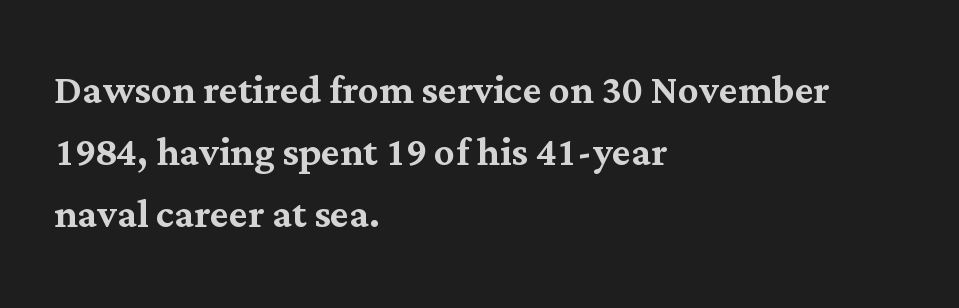
This rendering leaves character spacing at its baseline value. If you drew a ruler down the left edge, every line would touch it. A typesetter would mark this as roman, not italic. Lines of text with bare space underneath. The passage shown is typeset with a serif family. Do the characters align in a grid? No, the font is proportional.
